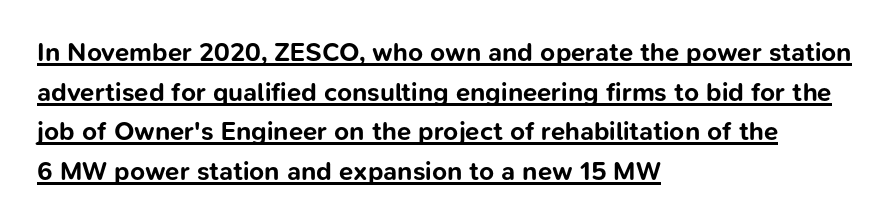
Caption: multi-line text, flush left, ragged right. This rendering features underlined lettering. Honestly, the row spacing looks completely unremarkable. The rendering uses a bold face; every stroke is thick and dark. Compared with typical body copy, the letter spacing here is the same. The letters stand upright; this is a roman face.
